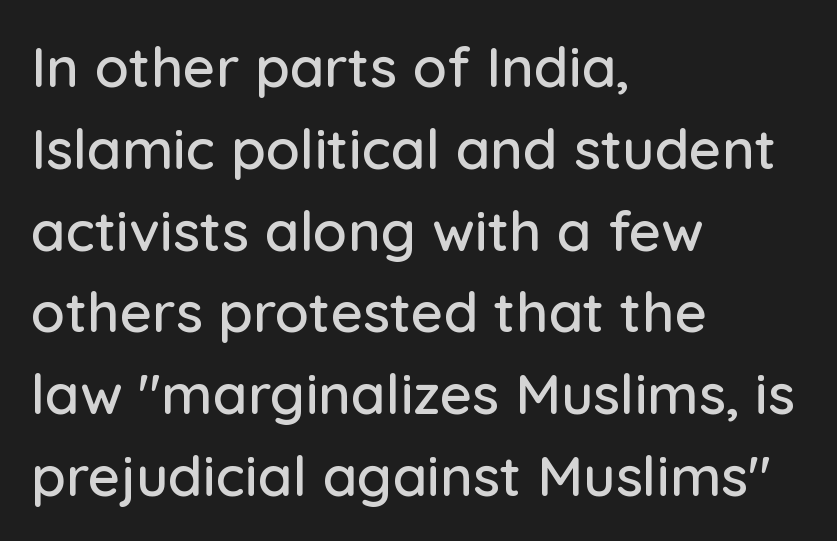
{"serif": "no", "italic": "no", "width": "normal", "stroke_contrast": "low", "x_height": "medium", "monospaced": "no", "underline": "no", "align": "left", "line_spacing": "normal", "line_spacing_ratio": 1.46, "letter_spacing": "normal", "letter_spacing_em": 0.0, "glyph_px": 56}
